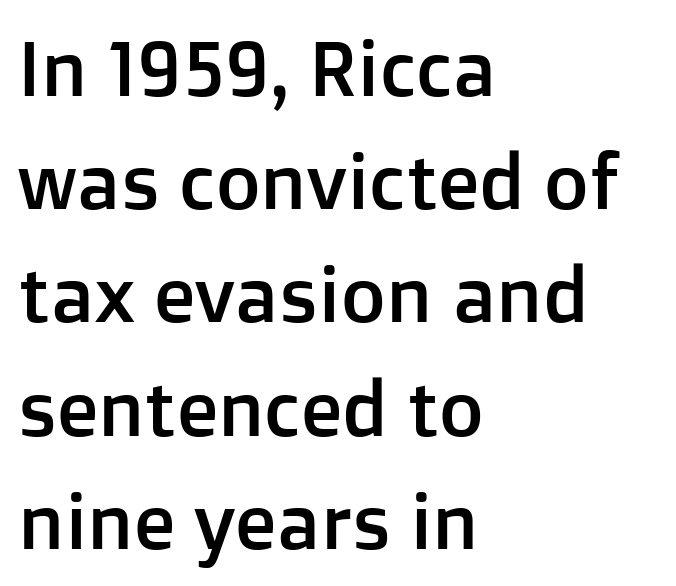
The image shows 77 px sans-serif type, upright; set left-aligned, normal line spacing (1.47x), normal letter spacing, not underlined; low stroke contrast and a medium x-height.
